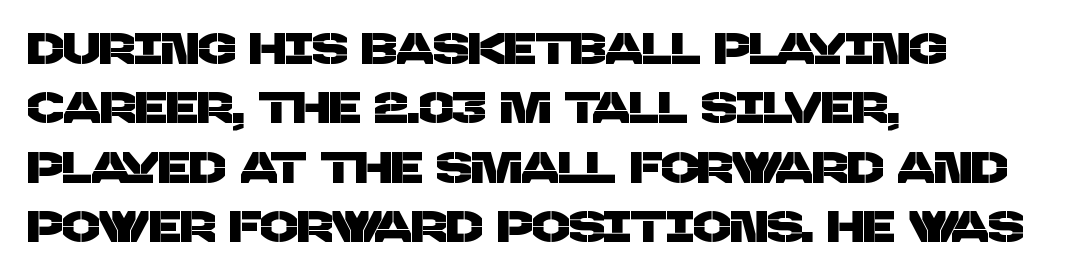
Q: Is the typeface a serif or a sans-serif typeface? A: Sans-serif.
Q: Is the text underlined? A: No.
Q: How is the paragraph aligned? A: Left-aligned.
Q: Is the spacing between letters normal or unusually wide? A: Normal.
Q: Is the spacing between lines tight, normal or loose? A: Normal.
Q: Width (condensed, normal, or wide)? A: Normal.
Q: Stroke contrast? A: Low.
Q: x-height? A: Large.
Q: Monospaced? A: No.
